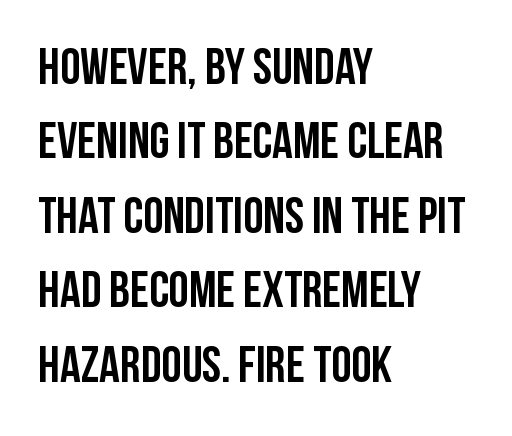
The image shows 51 px condensed sans-serif type, upright; set left-aligned, normal line spacing (1.46x), normal letter spacing, not underlined; low stroke contrast and a large x-height.
